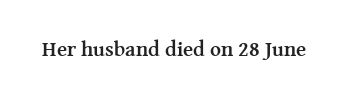
The letterforms sit shoulder to shoulder at normal distance. These lines were composed using upright roman letters. Check the space under the baseline: it is left empty. The sample has been set heavy, in full bold.
